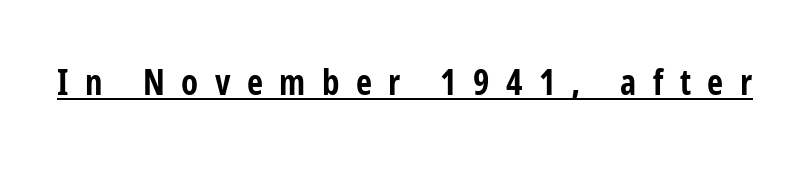
{"serif": "no", "italic": "no", "bold": "yes", "weight": "bold", "width": "condensed", "stroke_contrast": "low", "x_height": "medium", "monospaced": "no", "underline": "yes", "letter_spacing": "wide", "letter_spacing_em": 0.47, "glyph_px": 35}
